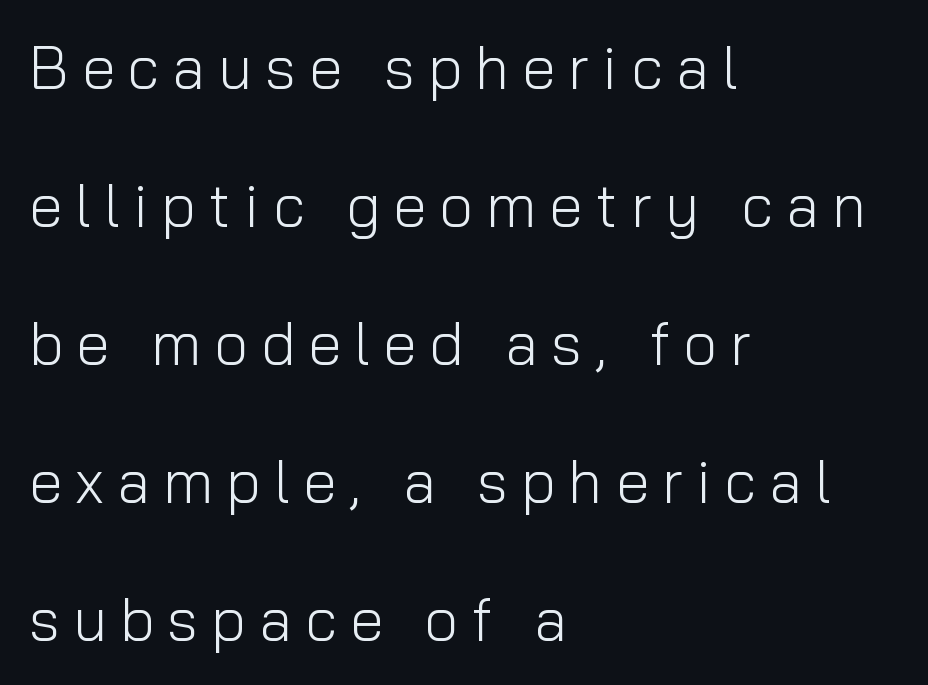
{"serif": "no", "italic": "no", "bold": "no", "weight": "light", "width": "normal", "stroke_contrast": "low", "x_height": "medium", "monospaced": "no", "underline": "no", "align": "left", "line_spacing": "loose", "line_spacing_ratio": 2.3, "letter_spacing": "wide", "letter_spacing_em": 0.22, "glyph_px": 60}
